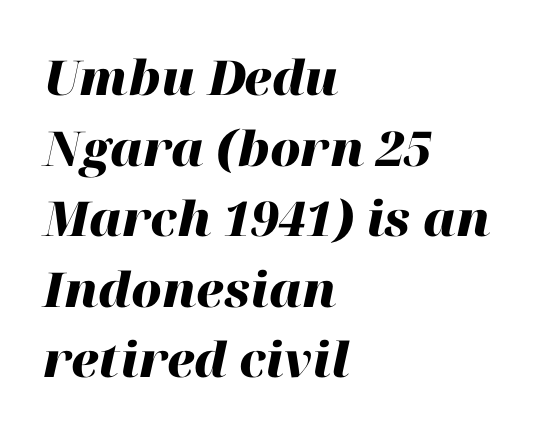
The image shows 48 px heavy type, italic (leaning right); set left-aligned, normal line spacing (1.47x), normal letter spacing, not underlined; high stroke contrast and a medium x-height.
